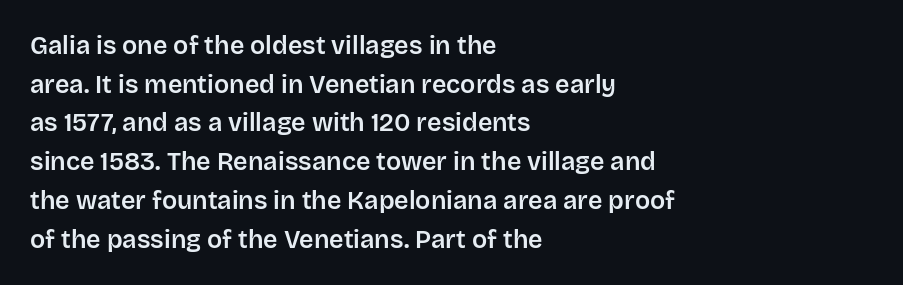
The image shows 25 px text type, upright; set left-aligned, normal line spacing (1.55x), normal letter spacing, not underlined.
